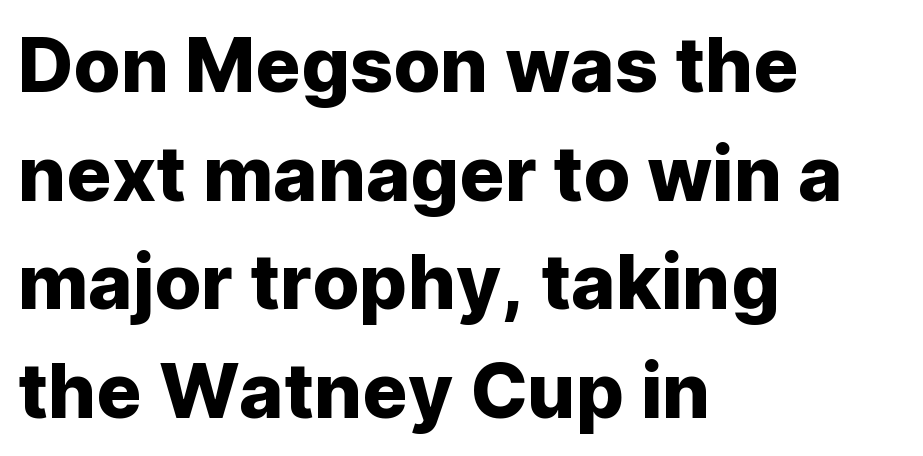
{"serif": "no", "italic": "no", "width": "normal", "stroke_contrast": "low", "x_height": "medium", "monospaced": "no", "underline": "no", "align": "left", "line_spacing": "normal", "line_spacing_ratio": 1.43, "letter_spacing": "normal", "letter_spacing_em": 0.0, "glyph_px": 76}
